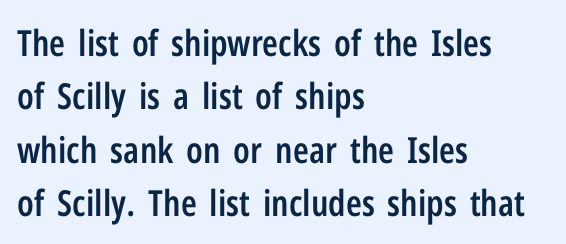
Weight check: semibold — heavier than regular, not quite bold. These lines are set flush left with a ragged right edge. Characters remain perfectly vertical along every line. There is no visible air inserted between adjacent glyphs. The designer went with a sans here, leaving each stem footless.
